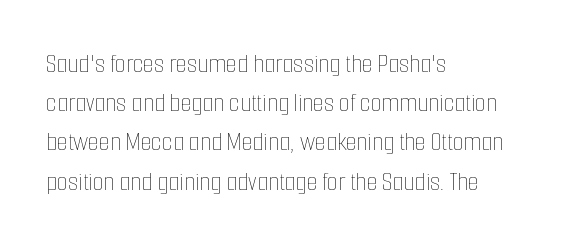
Q: Is the text bold? A: No.
Q: Is the text italic (slanted)? A: No, it is upright.
Q: Is the text underlined? A: No.
Q: How is the paragraph aligned? A: Left-aligned.
Q: Is the spacing between letters normal or unusually wide? A: Normal.
Q: Is the spacing between lines tight, normal or loose? A: Normal.
Q: Width (condensed, normal, or wide)? A: Condensed.
Q: Stroke contrast? A: Low.
Q: x-height? A: Medium.
Q: Monospaced? A: No.
